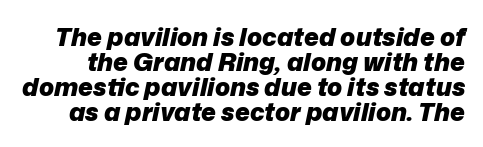
The lettering tilts uniformly, giving the passage an italic look. A dark, heavy texture on the line: the type is bold. Closely set lines give the paragraph a compact silhouette. Quick note: underline off. Each word holds together tightly as a unit, with standard inter-letter gaps.
